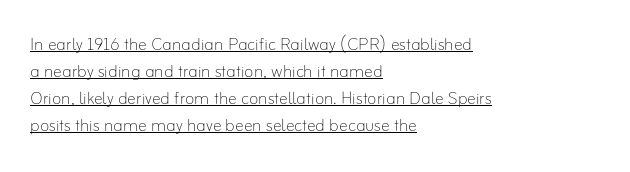
A student would call this left alignment; a typographer would say flush left, rag right. Vertical stems look standard width or narrower in stroke. Glyph-to-glyph distance matches everyday printed text. Posture: upright roman. Students, observe the line beneath the letters — that is underlining.
